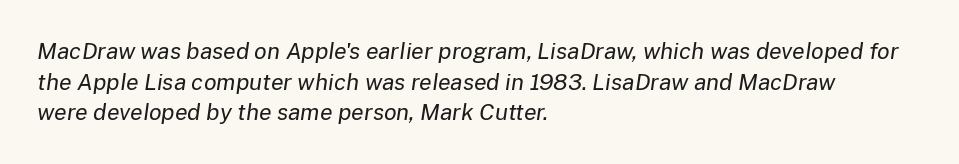
{"italic": "yes", "lean": "right", "slant_degrees": 8, "bold": "no", "underline": "no", "align": "left", "line_spacing": "normal", "line_spacing_ratio": 1.33, "letter_spacing": "normal", "letter_spacing_em": 0.0, "glyph_px": 23}
